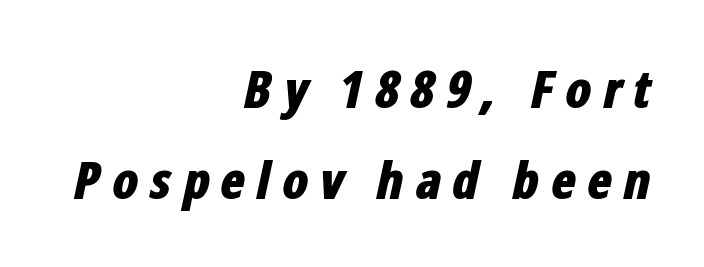
The image shows 52 px bold, condensed type, italic (leaning right); set right-aligned, line spacing 1.75x, unusually wide letter spacing (+0.2 em), not underlined; low stroke contrast and a medium x-height.
